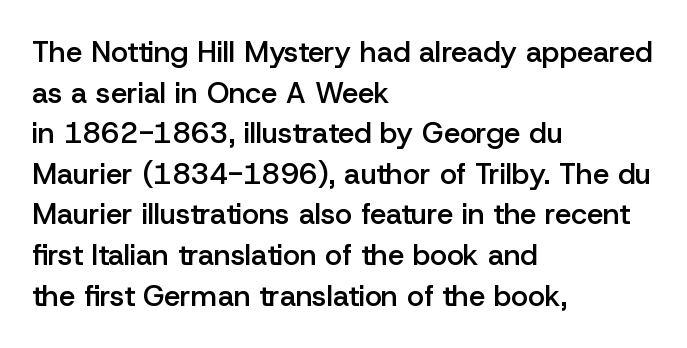
{"serif": "no", "italic": "no", "bold": "semi", "weight": "semibold", "width": "normal", "stroke_contrast": "low", "x_height": "medium", "monospaced": "no", "underline": "no", "align": "left", "line_spacing": "normal", "line_spacing_ratio": 1.4, "letter_spacing": "normal", "letter_spacing_em": 0.0, "glyph_px": 29}
